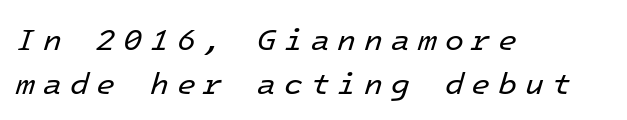
{"italic": "yes", "lean": "right", "slant_degrees": 16, "bold": "no", "weight": "regular", "width": "normal", "stroke_contrast": "low", "x_height": "medium", "monospaced": "yes", "underline": "no", "align": "left", "line_spacing": "normal", "line_spacing_ratio": 1.43, "letter_spacing": "wide", "letter_spacing_em": 0.25, "glyph_px": 31}
